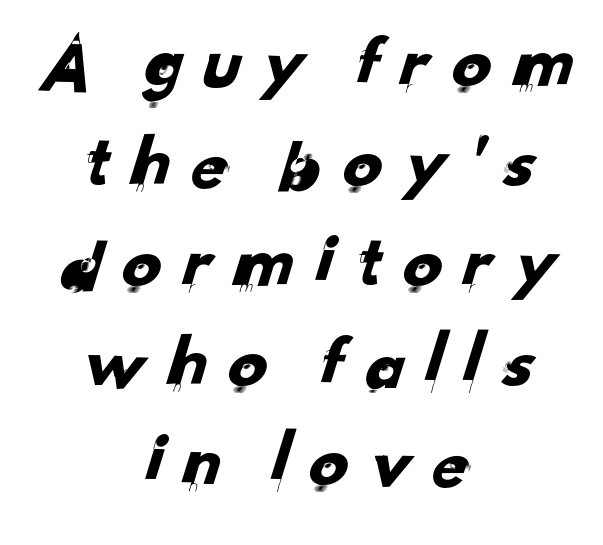
{"serif": "no", "width": "normal", "stroke_contrast": "low", "x_height": "small", "monospaced": "no", "underline": "no", "align": "center", "line_spacing": "normal", "line_spacing_ratio": 1.28, "letter_spacing": "wide", "letter_spacing_em": 0.2, "glyph_px": 78}
